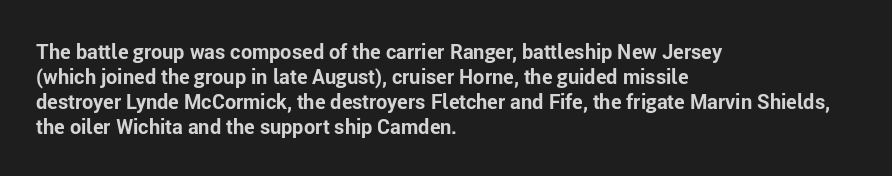
The baseline area is clear. Ordinary non-slanted type is in use. Look at the tracking — it's just the regular setting, nothing added. These lines carry a lot of weight — the face is fully bold.
